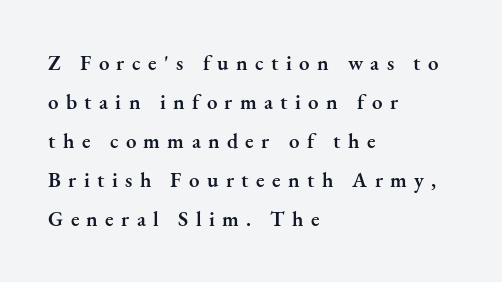
The paragraph shown leans on its left margin. Check under the words: just untouched page. Between one letter and the next there's a generous, obvious gap. Quick note: not italic, upright. Set as a demibold, roughly 600 on the weight scale.
